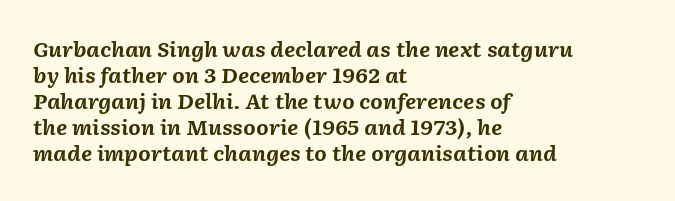
Q: Is the text bold? A: Yes.
Q: Is the text italic (slanted)? A: Yes, it leans right by about 2 degrees.
Q: Is the text underlined? A: No.
Q: How is the paragraph aligned? A: Left-aligned.
Q: Is the spacing between letters normal or unusually wide? A: Normal.
Q: Is the spacing between lines tight, normal or loose? A: Normal.
